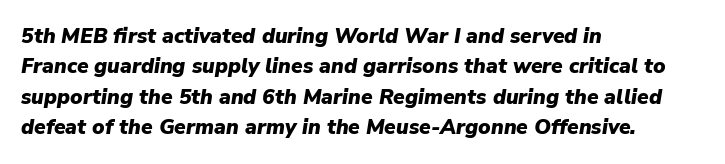
The image shows 21 px bold type, italic (leaning right); set left-aligned, normal line spacing (1.45x), normal letter spacing, not underlined.
